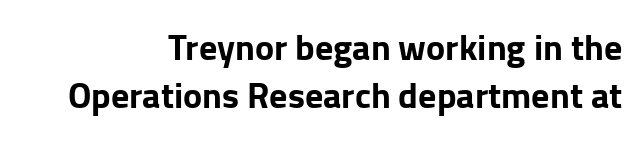
Q: Is the text bold? A: Yes.
Q: Is the text italic (slanted)? A: No, it is upright.
Q: Is the typeface a serif or a sans-serif typeface? A: Sans-serif.
Q: Is the text underlined? A: No.
Q: How is the paragraph aligned? A: Right-aligned.
Q: Is the spacing between letters normal or unusually wide? A: Normal.
Q: Is the spacing between lines tight, normal or loose? A: Normal.
Q: Width (condensed, normal, or wide)? A: Normal.
Q: Stroke contrast? A: Low.
Q: x-height? A: Medium.
Q: Monospaced? A: No.
